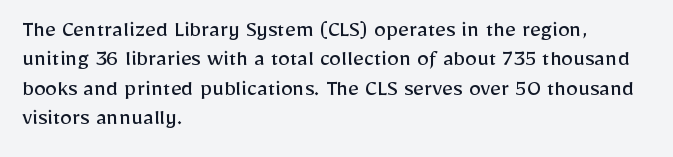
Q: Is the text bold? A: No.
Q: Is the text italic (slanted)? A: No, it is upright.
Q: Is the text underlined? A: No.
Q: How is the paragraph aligned? A: Left-aligned.
Q: Is the spacing between letters normal or unusually wide? A: Normal.
